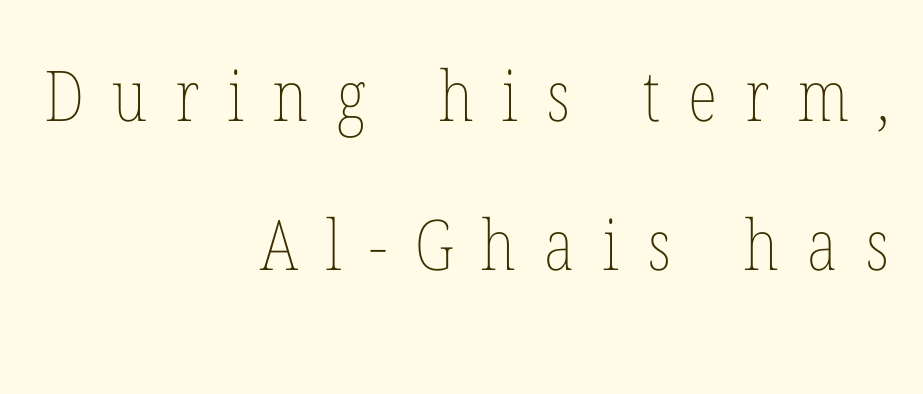
The image shows 70 px thin, condensed type, upright; set right-aligned, loose line spacing (2.13x), unusually wide letter spacing (+0.4 em), not underlined; low stroke contrast and a medium x-height.
